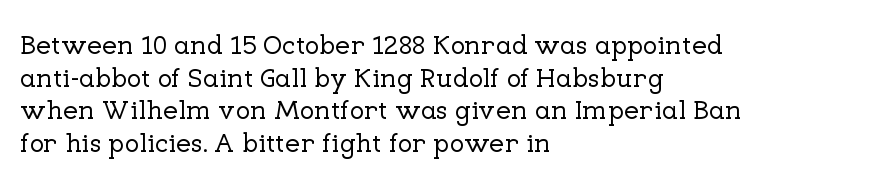
Words float on clear page, feet unadorned. Words appear dense and cohesive because spacing is normal. The lettering holds an erect, upright posture throughout. If you drew a ruler down the left edge, every line would touch it.
